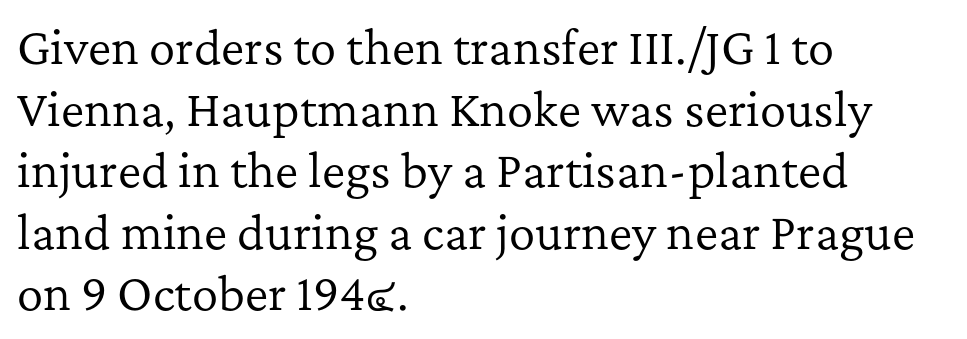
The image shows 44 px regular-weight serif type, upright; set left-aligned, normal line spacing (1.4x), normal letter spacing, not underlined; low stroke contrast and a medium x-height.
